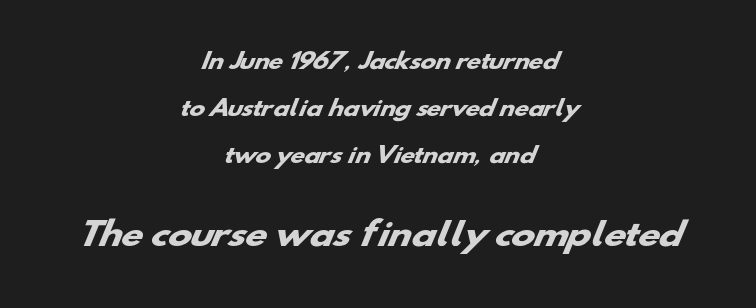
The image shows 32 px heavy, wide sans-serif type; set centered, loose line spacing (2.24x), normal letter spacing, not underlined; the second (bottom) block is 1.52x larger; low stroke contrast and a small x-height.
